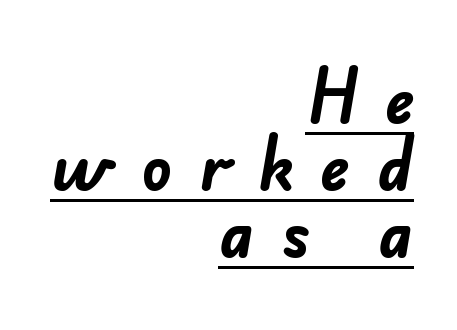
Q: Is the text bold? A: Yes.
Q: Is the typeface a serif or a sans-serif typeface? A: Sans-serif.
Q: Is the text underlined? A: Yes.
Q: How is the paragraph aligned? A: Right-aligned.
Q: Is the spacing between letters normal or unusually wide? A: Unusually wide.
Q: Is the spacing between lines tight, normal or loose? A: Tight.
Q: Width (condensed, normal, or wide)? A: Normal.
Q: Stroke contrast? A: Low.
Q: x-height? A: Small.
Q: Monospaced? A: No.
